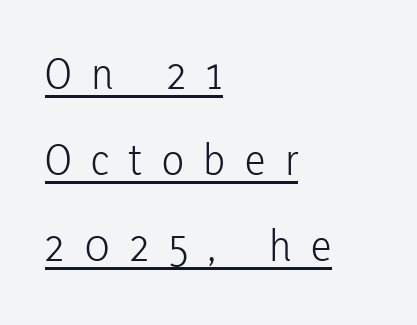
{"serif": "no", "italic": "no", "bold": "no", "weight": "light", "width": "condensed", "stroke_contrast": "low", "x_height": "medium", "monospaced": "no", "underline": "yes", "align": "left", "line_spacing_ratio": 1.87, "letter_spacing": "wide", "letter_spacing_em": 0.43, "glyph_px": 46}
